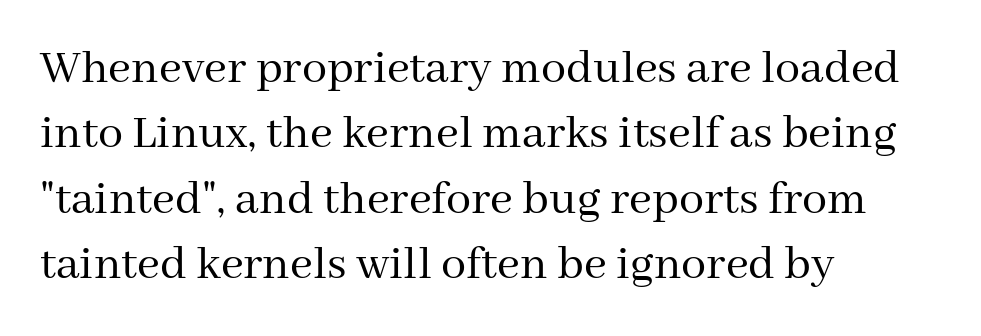
{"serif": "yes", "italic": "no", "bold": "no", "weight": "regular", "width": "normal", "stroke_contrast": "medium", "x_height": "medium", "monospaced": "no", "underline": "no", "align": "left", "line_spacing": "normal", "line_spacing_ratio": 1.31, "letter_spacing": "normal", "letter_spacing_em": 0.0, "glyph_px": 50}
